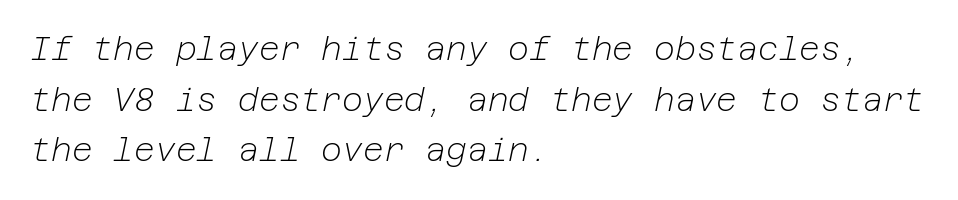
Q: Is the text bold? A: No.
Q: Is the text italic (slanted)? A: Yes, it leans right by about 12 degrees.
Q: Is the text underlined? A: No.
Q: How is the paragraph aligned? A: Left-aligned.
Q: Is the spacing between letters normal or unusually wide? A: Normal.
Q: Is the spacing between lines tight, normal or loose? A: Normal.
Q: Width (condensed, normal, or wide)? A: Normal.
Q: Stroke contrast? A: Low.
Q: x-height? A: Medium.
